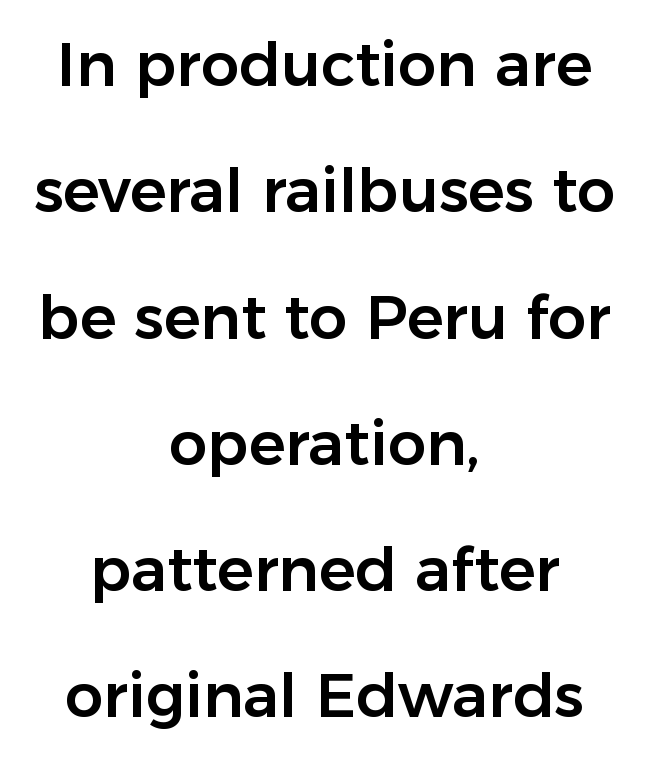
In CSS terms this would be text-align: center. Ordinary non-slanted type is in use. Check the space under the baseline: it is left empty. The glyphs in this specimen are sans serif. You could call the tracking neutral — neither tight nor loose. If you measured baseline to baseline, you'd find a long distance.
